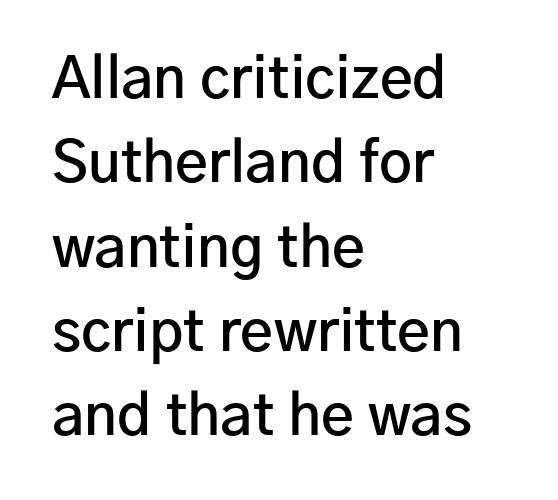
Q: Is the text bold? A: Semi-bold.
Q: Is the text italic (slanted)? A: No, it is upright.
Q: Is the typeface a serif or a sans-serif typeface? A: Sans-serif.
Q: Is the text underlined? A: No.
Q: How is the paragraph aligned? A: Left-aligned.
Q: Is the spacing between letters normal or unusually wide? A: Normal.
Q: Is the spacing between lines tight, normal or loose? A: Normal.
Q: Width (condensed, normal, or wide)? A: Normal.
Q: Stroke contrast? A: Low.
Q: x-height? A: Medium.
Q: Monospaced? A: No.
